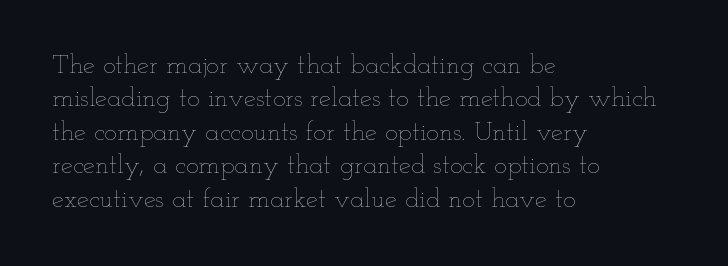
Q: Is the text bold? A: No.
Q: Is the text italic (slanted)? A: No, it is upright.
Q: Is the text underlined? A: No.
Q: How is the paragraph aligned? A: Left-aligned.
Q: Is the spacing between letters normal or unusually wide? A: Normal.
